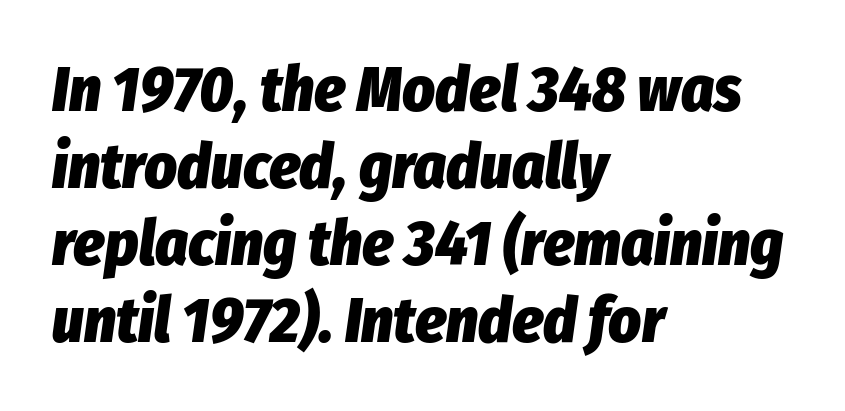
{"italic": "yes", "lean": "right", "slant_degrees": 8, "bold": "yes", "weight": "heavy", "width": "condensed", "stroke_contrast": "low", "x_height": "medium", "monospaced": "no", "underline": "no", "align": "left", "line_spacing_ratio": 1.22, "letter_spacing": "normal", "letter_spacing_em": 0.0, "glyph_px": 63}
